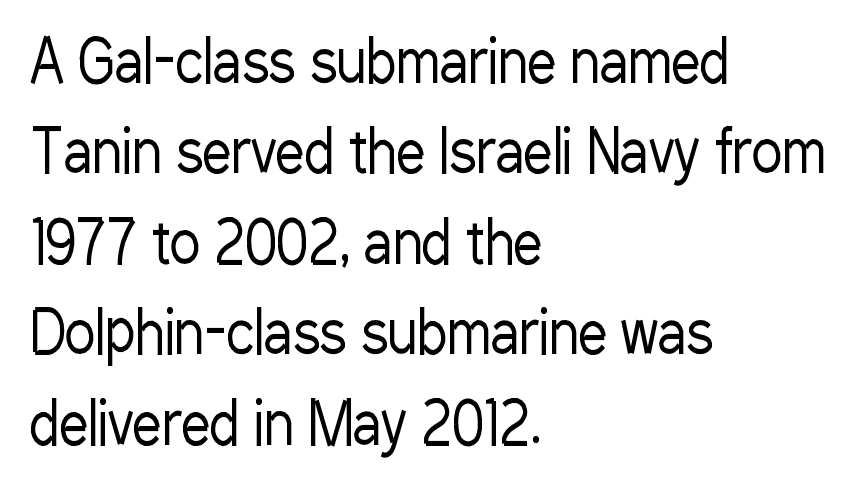
The image shows 58 px regular-weight, condensed sans-serif type, upright; set left-aligned, normal line spacing (1.56x), normal letter spacing, not underlined; low stroke contrast and a medium x-height.
